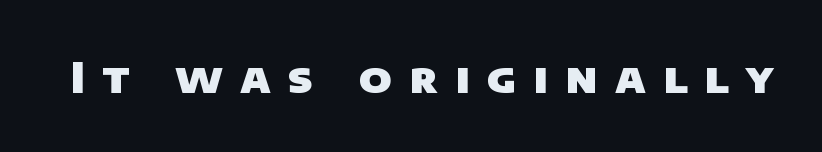
The image shows 42 px heavy sans-serif type; set unusually wide letter spacing (+0.41 em), not underlined; low stroke contrast and a large x-height.
